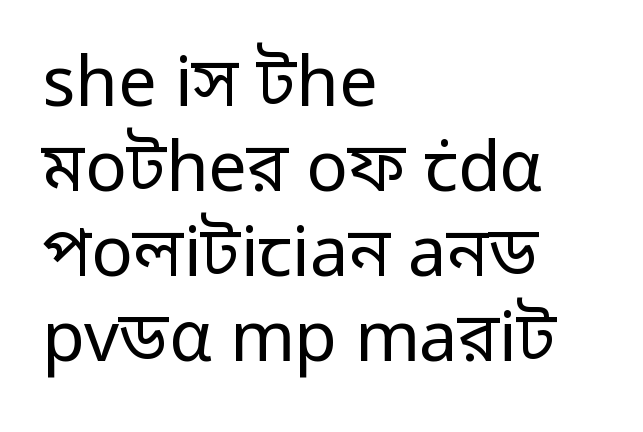
The typography opts for an upright posture over an oblique one. Observe the ordinary spacing: letters are neighbours, not strangers. Counters stay open thanks to moderate or lighter strokes. The words here are not underlined.
